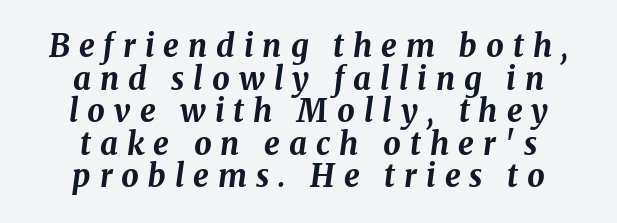
The image shows 31 px bold type, italic (leaning right); set centered, tight line spacing (1.05x), unusually wide letter spacing (+0.29 em), not underlined; medium stroke contrast and a medium x-height.
